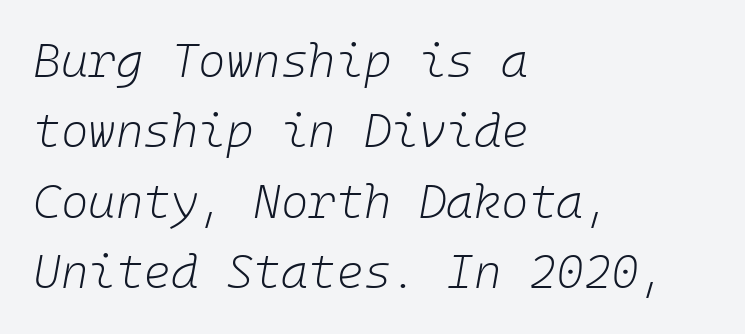
A normal amount of white space separates one row of letters from the next. Look at the tracking — it's just the regular setting, nothing added. The axis of the letterforms is tilted away from vertical. Plain, unruled lines of type. The rag falls on the right side of this text block. Is this a heavy cut? Hardly; it is regular or lighter.
